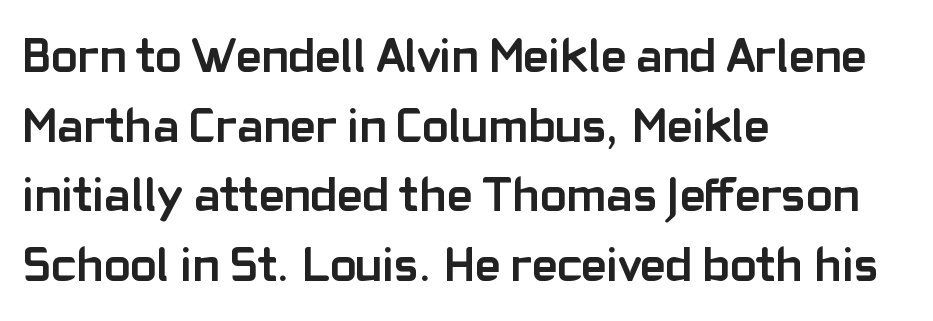
{"serif": "no", "italic": "no", "bold": "yes", "weight": "semibold", "width": "normal", "stroke_contrast": "low", "x_height": "medium", "monospaced": "no", "underline": "no", "align": "left", "line_spacing": "normal", "line_spacing_ratio": 1.42, "letter_spacing": "normal", "letter_spacing_em": 0.0, "glyph_px": 49}
